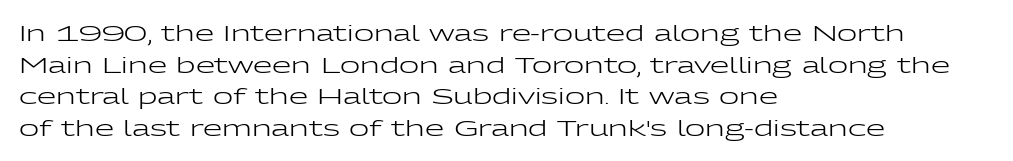
{"italic": "no", "bold": "no", "underline": "no", "align": "left", "line_spacing": "normal", "line_spacing_ratio": 1.44, "letter_spacing": "normal", "letter_spacing_em": 0.0, "glyph_px": 22}
